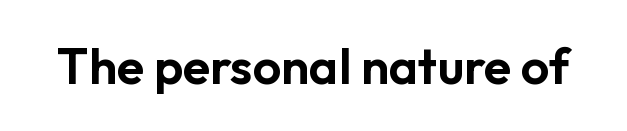
The rendering shows plain stroke endings on the letterforms — a sans-serif design. Clear beneath every line of the passage. Every character sits straight up, as roman type does. Here the designer chose a conventional face with non-uniform glyph widths. This rendering leaves character spacing at its baseline value.
